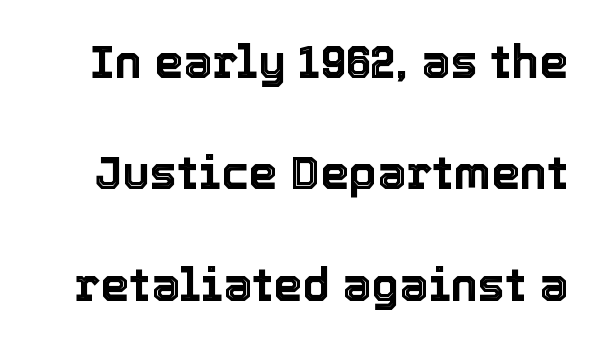
Q: Is the text italic (slanted)? A: No, it is upright.
Q: Is the text underlined? A: No.
Q: Is the spacing between letters normal or unusually wide? A: Normal.
Q: Is the spacing between lines tight, normal or loose? A: Loose.
Q: Width (condensed, normal, or wide)? A: Normal.
Q: x-height? A: Medium.
Q: Monospaced? A: No.
